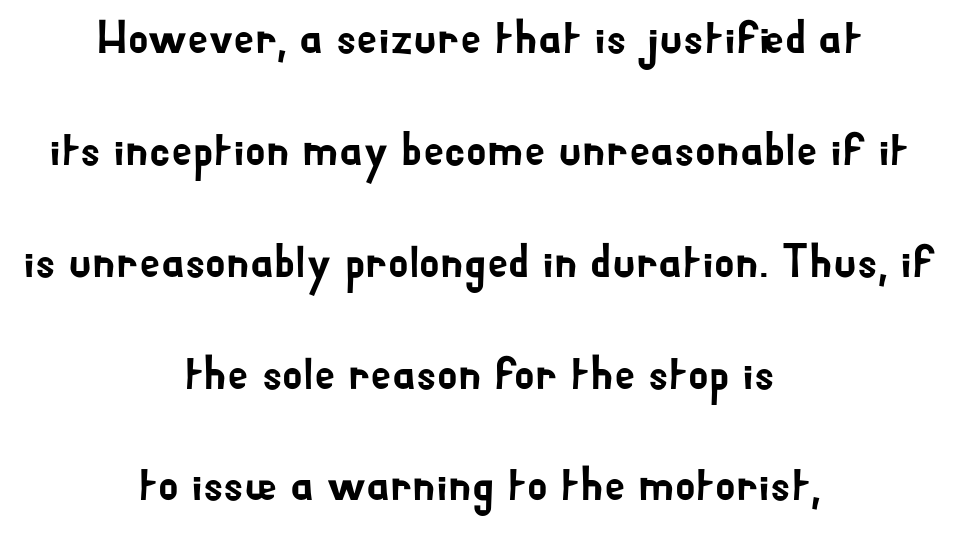
Q: Is the text italic (slanted)? A: No, it is upright.
Q: Is the typeface a serif or a sans-serif typeface? A: Sans-serif.
Q: Is the text underlined? A: No.
Q: How is the paragraph aligned? A: Centered.
Q: Is the spacing between letters normal or unusually wide? A: Normal.
Q: Is the spacing between lines tight, normal or loose? A: Loose.
Q: Width (condensed, normal, or wide)? A: Normal.
Q: Stroke contrast? A: Low.
Q: x-height? A: Small.
Q: Monospaced? A: No.
